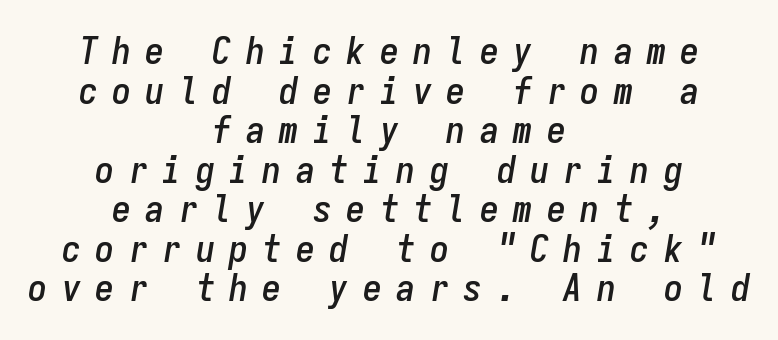
Q: Is the text italic (slanted)? A: Yes, it leans right by about 9 degrees.
Q: Is the text underlined? A: No.
Q: How is the paragraph aligned? A: Centered.
Q: Is the spacing between letters normal or unusually wide? A: Unusually wide.
Q: Is the spacing between lines tight, normal or loose? A: Tight.
Q: Width (condensed, normal, or wide)? A: Condensed.
Q: Stroke contrast? A: Low.
Q: x-height? A: Medium.
Q: Monospaced? A: Yes.
